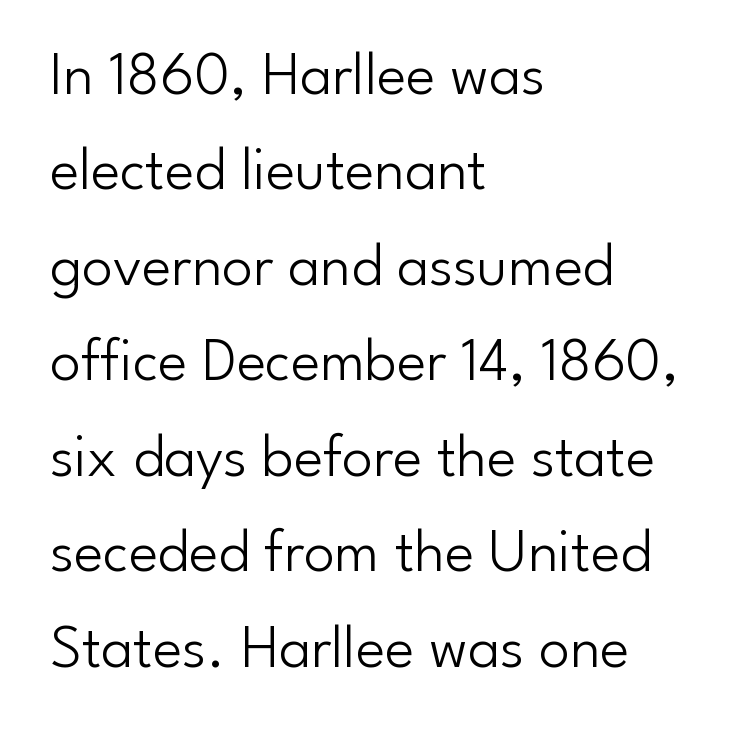
Q: Is the text bold? A: No.
Q: Is the text italic (slanted)? A: No, it is upright.
Q: Is the typeface a serif or a sans-serif typeface? A: Sans-serif.
Q: Is the text underlined? A: No.
Q: How is the paragraph aligned? A: Left-aligned.
Q: Is the spacing between letters normal or unusually wide? A: Normal.
Q: Is the spacing between lines tight, normal or loose? A: Normal.
Q: Width (condensed, normal, or wide)? A: Normal.
Q: Stroke contrast? A: Low.
Q: x-height? A: Small.
Q: Monospaced? A: No.
